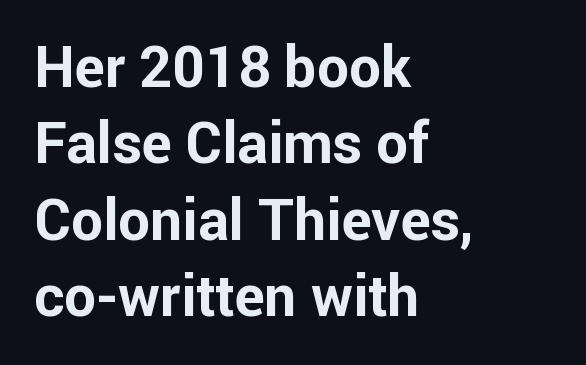
{"serif": "no", "italic": "no", "bold": "yes", "weight": "bold", "width": "normal", "stroke_contrast": "low", "x_height": "medium", "monospaced": "no", "underline": "no", "align": "left", "line_spacing": "normal", "line_spacing_ratio": 1.34, "letter_spacing": "normal", "letter_spacing_em": 0.0, "glyph_px": 57}
